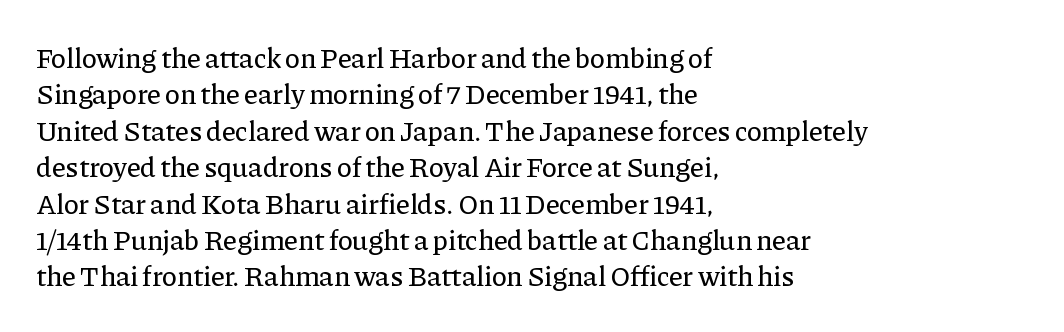
{"serif": "yes", "italic": "no", "width": "normal", "stroke_contrast": "low", "x_height": "medium", "monospaced": "no", "underline": "no", "align": "left", "line_spacing": "normal", "line_spacing_ratio": 1.3, "letter_spacing": "normal", "letter_spacing_em": 0.0, "glyph_px": 28}
